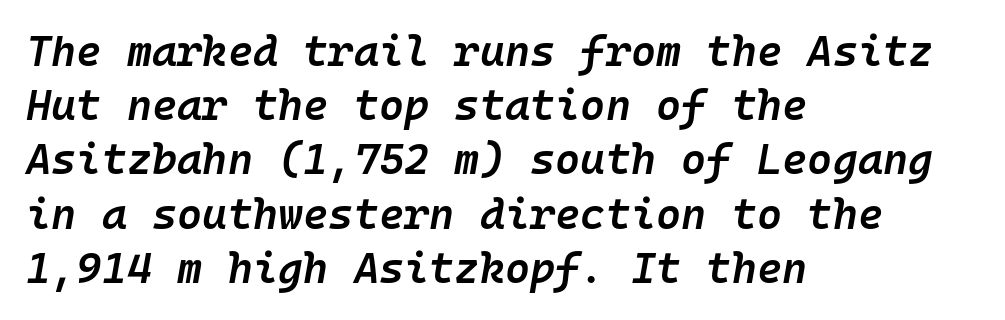
Note the uniform advance width — an 'i' takes as much space as an 'm'. Slant detected: the letters are inclined. This is the in-between weight designers call semibold or demi. Unmarked baselines from the first word to the last. You could call the tracking neutral — neither tight nor loose.
